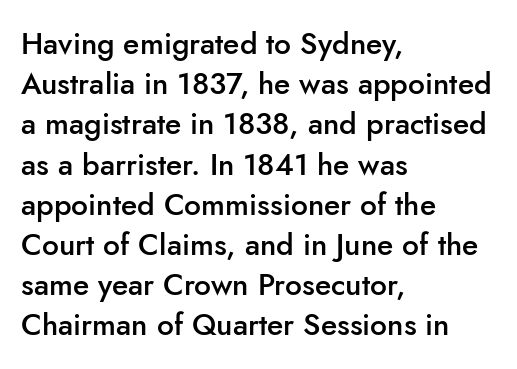
Q: Is the text bold? A: Semi-bold.
Q: Is the text italic (slanted)? A: No, it is upright.
Q: Is the typeface a serif or a sans-serif typeface? A: Sans-serif.
Q: Is the text underlined? A: No.
Q: How is the paragraph aligned? A: Left-aligned.
Q: Is the spacing between letters normal or unusually wide? A: Normal.
Q: Is the spacing between lines tight, normal or loose? A: Normal.
Q: Width (condensed, normal, or wide)? A: Normal.
Q: Stroke contrast? A: Low.
Q: x-height? A: Small.
Q: Monospaced? A: No.
